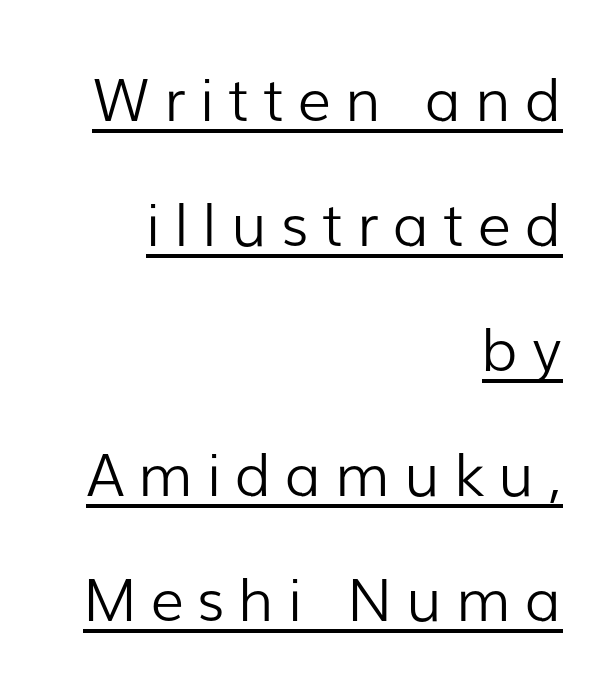
Q: Is the text bold? A: No.
Q: Is the text italic (slanted)? A: No, it is upright.
Q: Is the typeface a serif or a sans-serif typeface? A: Sans-serif.
Q: Is the text underlined? A: Yes.
Q: How is the paragraph aligned? A: Right-aligned.
Q: Is the spacing between letters normal or unusually wide? A: Unusually wide.
Q: Is the spacing between lines tight, normal or loose? A: Loose.
Q: Width (condensed, normal, or wide)? A: Normal.
Q: Stroke contrast? A: Low.
Q: x-height? A: Medium.
Q: Monospaced? A: No.
